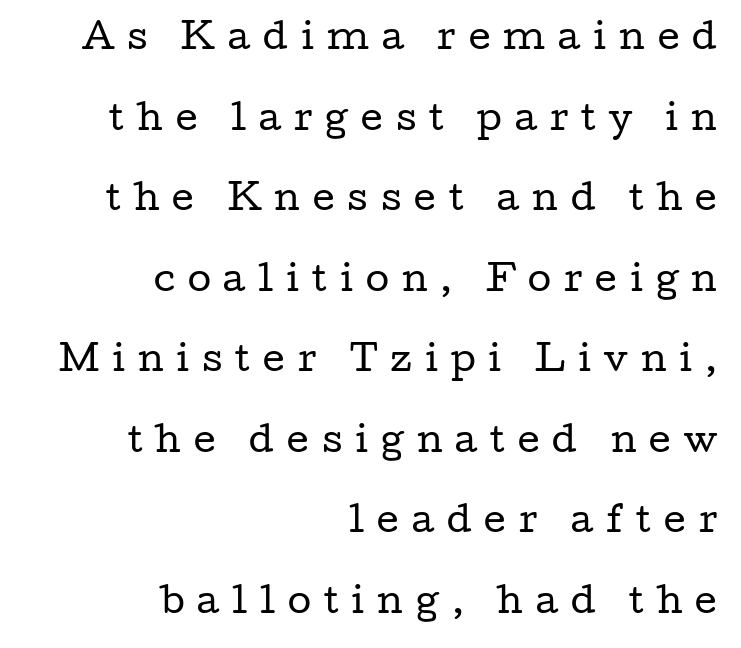
Examine the stroke ends and you'll spot serifs. The gap between lines stays unmarked. Proportional: the letters do not fall into vertical columns. How would I describe the line gaps? Wide and relaxed. Where is the straight margin? On the right.
